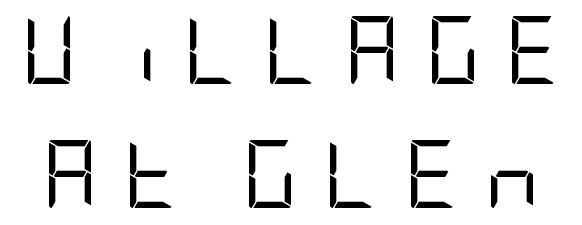
The image shows 68 px regular-weight, condensed sans-serif type, upright; set line spacing 1.83x, unusually wide letter spacing (+0.37 em), not underlined; low stroke contrast and a large x-height.
